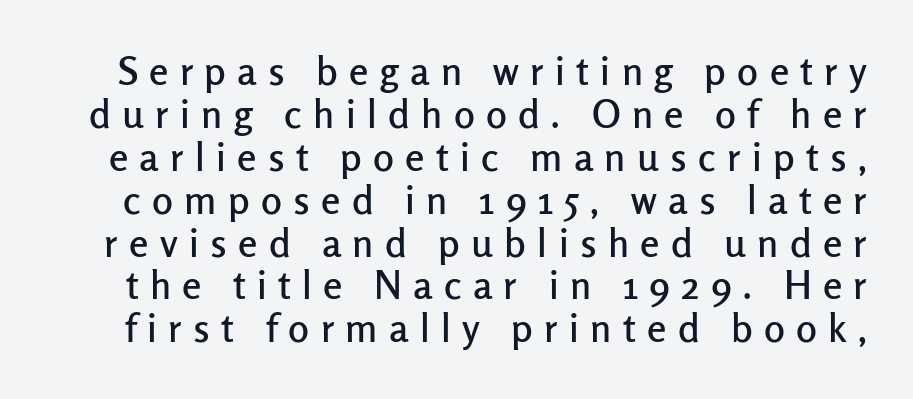
The foot of each line stays bare and open. In terms of letterspacing, this is a distinctly airy, spread setting. Nope, not italic — everything's standing straight. Regarding leading, the lines here are crowded together.
